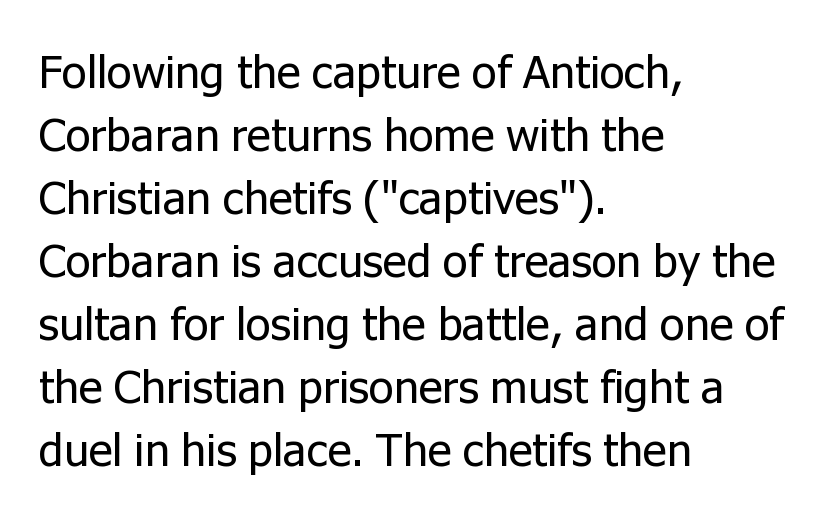
The ragged edge is on the right, which tells us the setting is flush left. The string is rendered with underlining switched off. This sample uses an upright cut, with every glyph sitting square on the baseline. Horizontal bands of white between lines are of average thickness.
